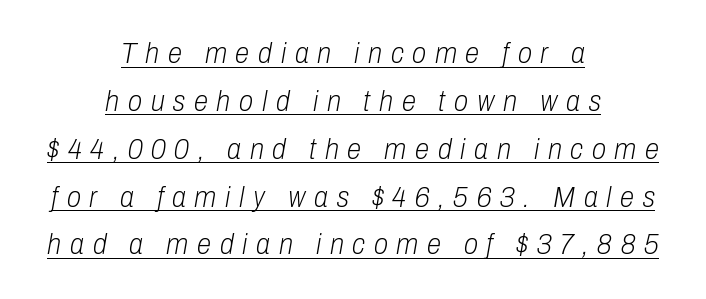
The image shows 29 px light, condensed type, italic (leaning right); set centered, normal line spacing (1.65x), unusually wide letter spacing (+0.3 em), underlined; low stroke contrast and a medium x-height.
